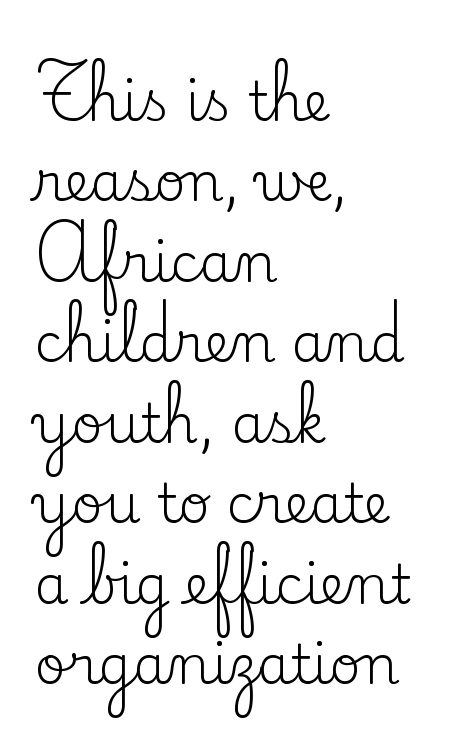
{"italic": "no", "bold": "no", "weight": "regular", "width": "normal", "stroke_contrast": "low", "x_height": "small", "monospaced": "no", "underline": "no", "align": "left", "line_spacing": "normal", "line_spacing_ratio": 1.49, "letter_spacing": "normal", "letter_spacing_em": 0.0, "glyph_px": 54}
